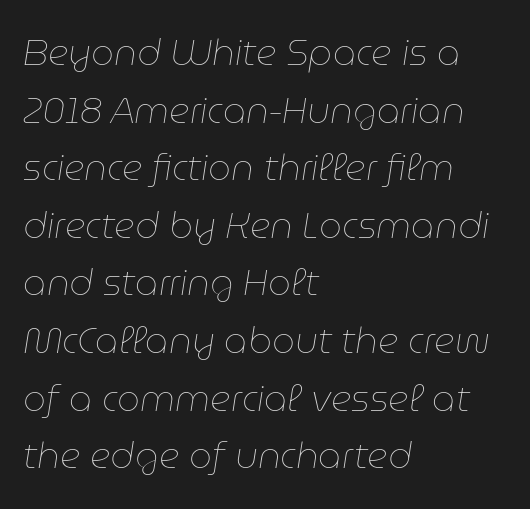
Is this a heavy cut? Hardly; it is regular or lighter. The gaps between neighbouring characters are ordinary and unremarkable. These lines are rendered in a variable-pitch font. Compared with a centered layout, this one pins lines to the left instead. No word sits above an underline. Observe the lean: these are italic letterforms.
